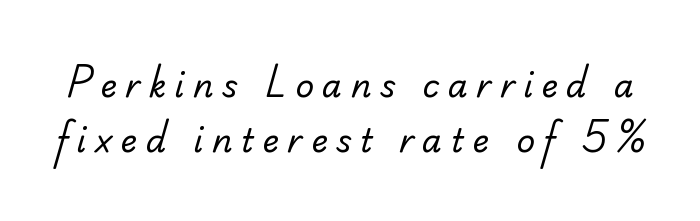
{"serif": "no", "bold": "no", "weight": "regular", "width": "normal", "stroke_contrast": "low", "x_height": "small", "monospaced": "no", "underline": "no", "line_spacing_ratio": 1.73, "letter_spacing": "wide", "letter_spacing_em": 0.27, "glyph_px": 32}
